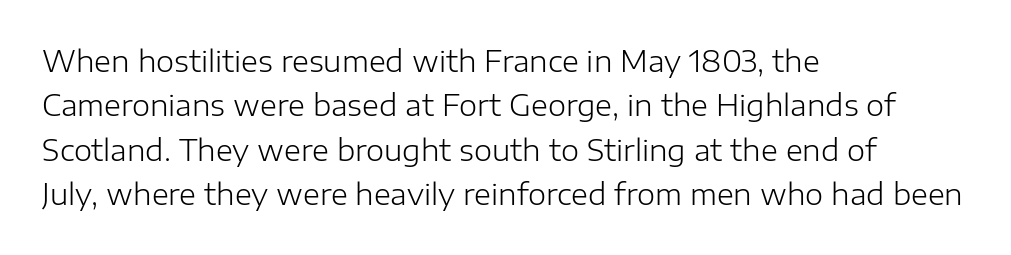
Q: Is the text bold? A: No.
Q: Is the text italic (slanted)? A: No, it is upright.
Q: Is the typeface a serif or a sans-serif typeface? A: Sans-serif.
Q: Is the text underlined? A: No.
Q: How is the paragraph aligned? A: Left-aligned.
Q: Is the spacing between letters normal or unusually wide? A: Normal.
Q: Is the spacing between lines tight, normal or loose? A: Normal.
Q: Width (condensed, normal, or wide)? A: Normal.
Q: Stroke contrast? A: Low.
Q: x-height? A: Medium.
Q: Monospaced? A: No.
